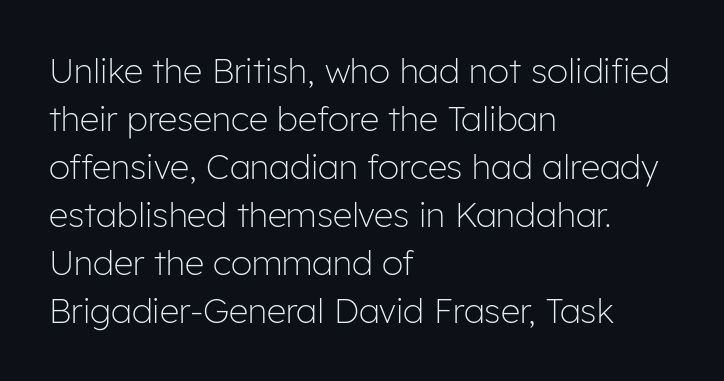
Look at the bottom of the vertical strokes: they stop flat, with no serifs. Just letters on the line, the space beneath them empty. Varying glyph widths throughout — classic text-font behaviour. Left-aligned paragraph, ragged on the right. Short note: letters normally spaced. The typesetting does not lean heavy: it is not bold.
